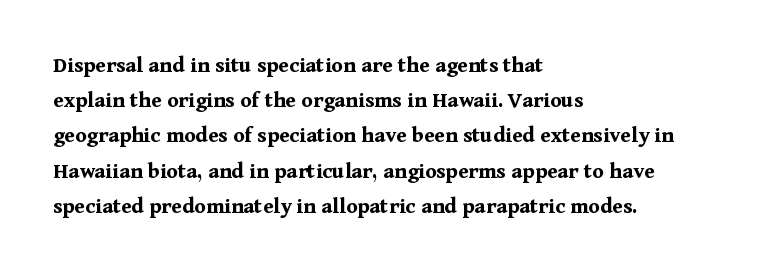
Q: Is the text bold? A: Yes.
Q: Is the text italic (slanted)? A: No, it is upright.
Q: Is the text underlined? A: No.
Q: How is the paragraph aligned? A: Left-aligned.
Q: Is the spacing between letters normal or unusually wide? A: Normal.
Q: Is the spacing between lines tight, normal or loose? A: Normal.
